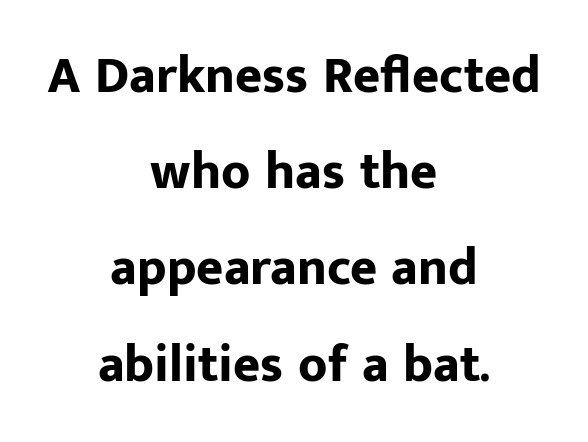
The rendering uses natural spacing where letterforms have individual widths. Each letter's strokes conclude bluntly, with no projecting serifs. How are the letters spaced? Ordinarily, with no added tracking. Posture: upright roman. The paragraph has two soft edges and a firm central axis. Strokes here are thick enough to call this a true bold.
